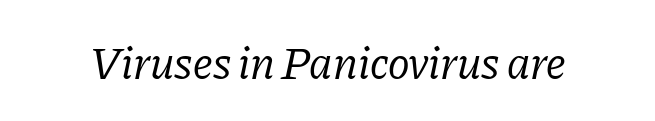
The image shows 46 px regular-weight serif type, italic (leaning right); set normal letter spacing, not underlined; low stroke contrast and a medium x-height.
